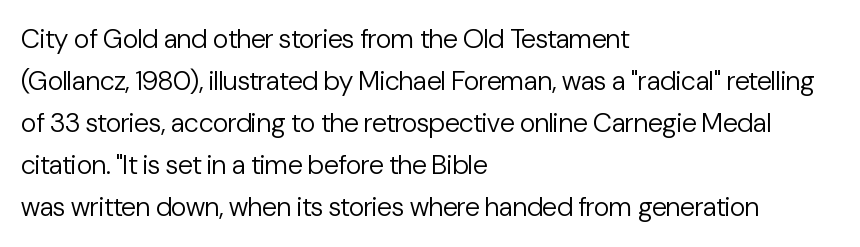
{"italic": "no", "bold": "no", "underline": "no", "align": "left", "line_spacing": "normal", "line_spacing_ratio": 1.56, "letter_spacing": "normal", "letter_spacing_em": 0.0, "glyph_px": 27}
